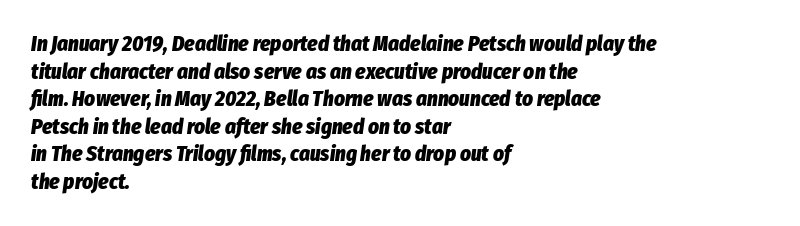
The image shows 21 px bold type, italic (leaning right); set left-aligned, normal line spacing (1.31x), normal letter spacing, not underlined.
